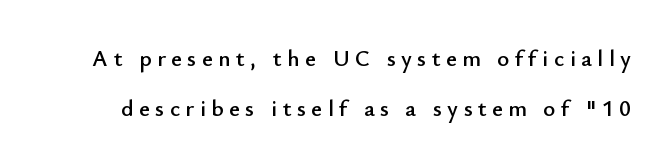
The image shows 23 px text type, upright; set loose line spacing (2.16x), unusually wide letter spacing (+0.24 em), not underlined.
